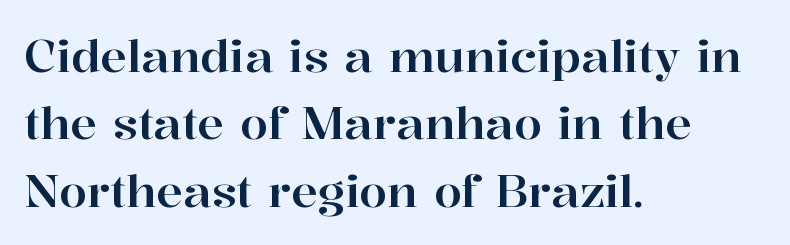
{"serif": "yes", "italic": "no", "width": "normal", "stroke_contrast": "high", "x_height": "medium", "monospaced": "no", "underline": "no", "align": "left", "line_spacing": "normal", "line_spacing_ratio": 1.5, "letter_spacing": "normal", "letter_spacing_em": 0.0, "glyph_px": 45}
